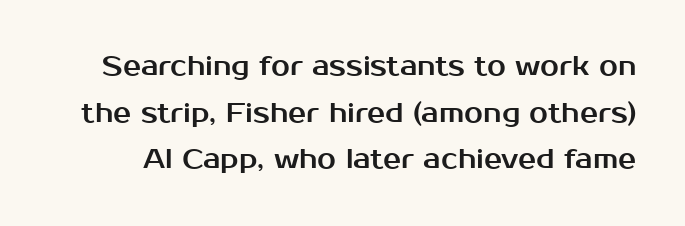
The image shows 27 px text type, upright; set line spacing 1.73x, normal letter spacing, not underlined.
